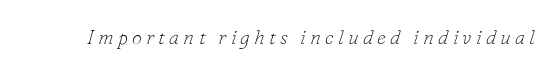
This sample uses expanded letter spacing, leaving extra air between glyphs. Italic? Definitely — the glyphs are oblique. Unmarked baselines from the first word to the last. Weight: regular or lighter.
